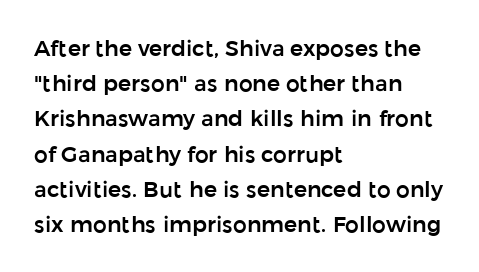
The image shows 22 px text type, upright; set left-aligned, normal line spacing (1.6x), normal letter spacing, not underlined.
